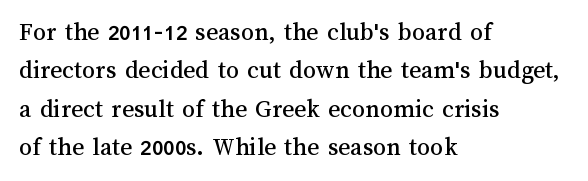
Q: Is the text italic (slanted)? A: No, it is upright.
Q: Is the text underlined? A: No.
Q: How is the paragraph aligned? A: Left-aligned.
Q: Is the spacing between letters normal or unusually wide? A: Normal.
Q: Is the spacing between lines tight, normal or loose? A: Normal.
